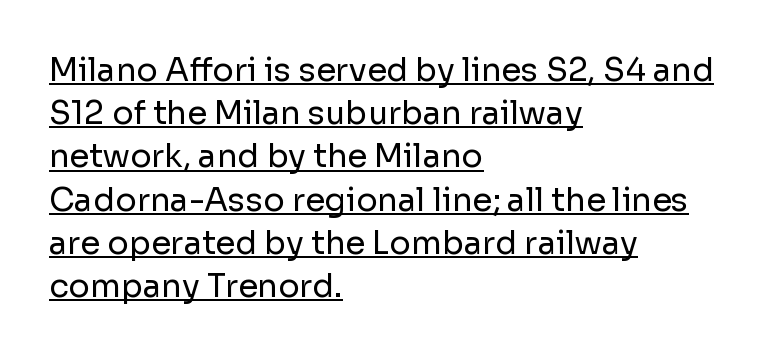
The image shows 32 px regular-weight sans-serif type, upright; set left-aligned, normal line spacing (1.35x), normal letter spacing, underlined; low stroke contrast and a medium x-height.
